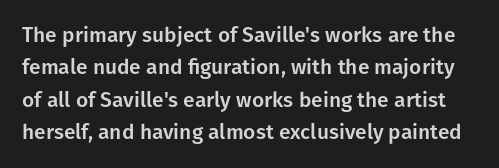
The image shows 21 px text type, upright; set normal line spacing (1.54x), normal letter spacing, not underlined.
